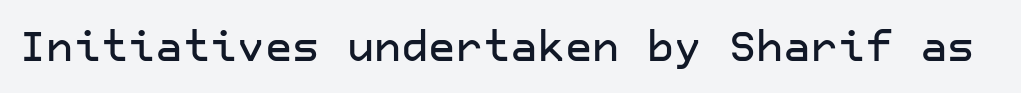
In terms of letterform style, serifs are entirely absent. Characters remain perfectly vertical along every line. Quick note: underline off. The horizontal fit of the characters is conventional and even.
